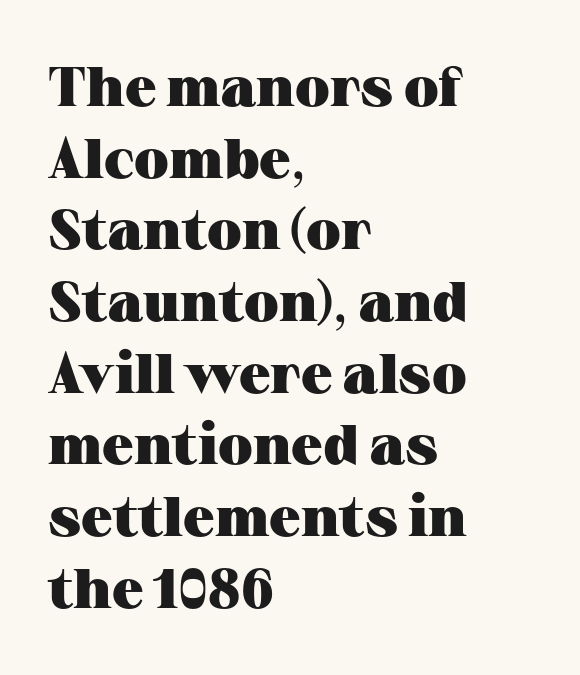
The image shows 56 px heavy, wide serif type, upright; set left-aligned, normal line spacing (1.28x), normal letter spacing, not underlined; medium stroke contrast and a medium x-height.
